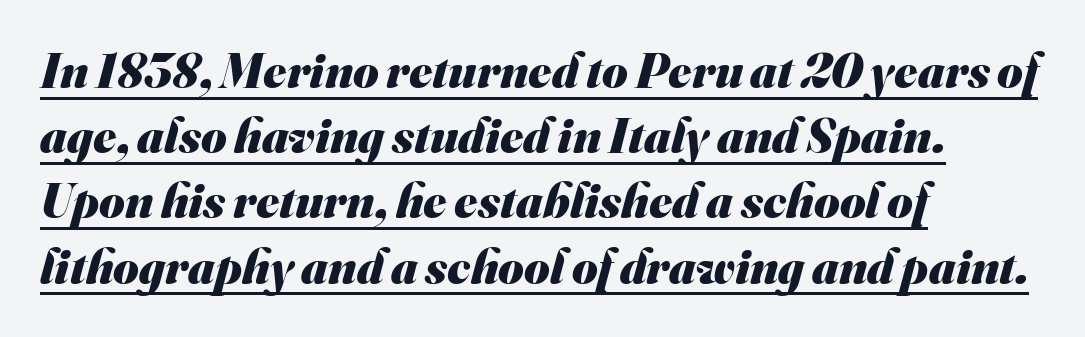
The image shows 49 px heavy sans-serif type; set left-aligned, normal line spacing (1.33x), normal letter spacing, underlined; medium stroke contrast and a small x-height.
